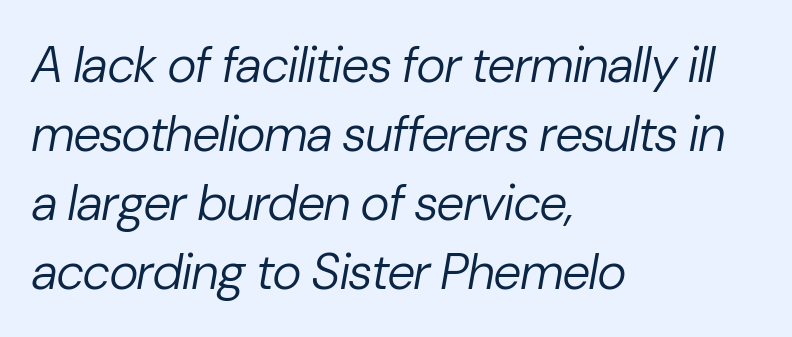
Q: Is the text bold? A: No.
Q: Is the text italic (slanted)? A: Yes, it leans right by about 10 degrees.
Q: Is the text underlined? A: No.
Q: How is the paragraph aligned? A: Left-aligned.
Q: Is the spacing between letters normal or unusually wide? A: Normal.
Q: Is the spacing between lines tight, normal or loose? A: Normal.
Q: Width (condensed, normal, or wide)? A: Normal.
Q: Stroke contrast? A: Low.
Q: x-height? A: Medium.
Q: Monospaced? A: No.
